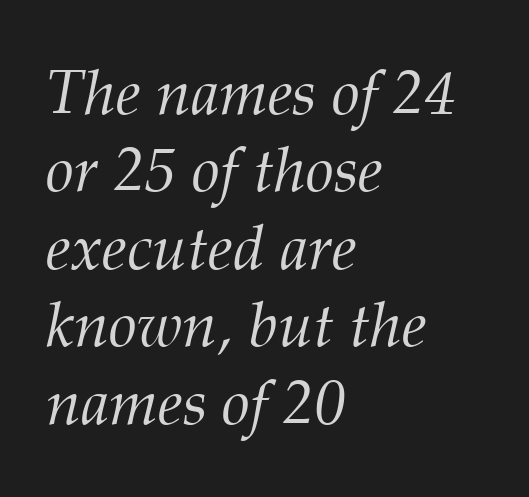
The letters advance in unequal steps, a hallmark of proportional type. Does the type have serifs? Yes, each stem ends in a small foot. This is not heavy type; no bold has been used. Descenders are the only things crossing below the line. Students, note that the glyphs here touch the page at normal intervals.
